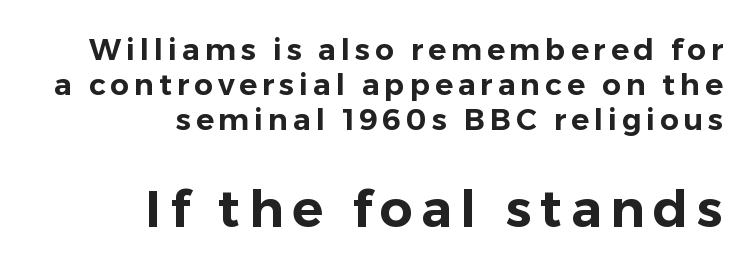
These lines are set flush right with a ragged left edge. This sample has the flowing, uneven cadence of proportional lettering. Do the letters lean? They stand straight. The area under the type is left untouched. Small over large — that's the arrangement of the two blocks here.
